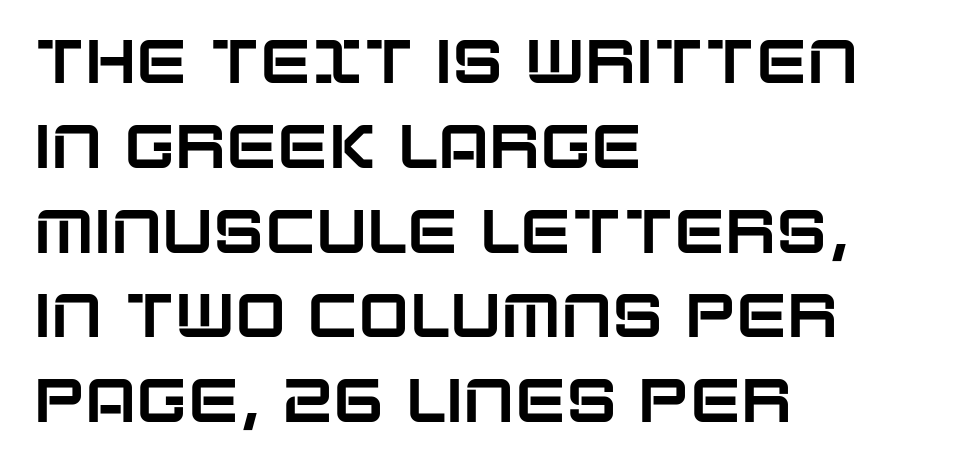
Q: Is the text italic (slanted)? A: No, it is upright.
Q: Is the typeface a serif or a sans-serif typeface? A: Sans-serif.
Q: Is the text underlined? A: No.
Q: How is the paragraph aligned? A: Left-aligned.
Q: Is the spacing between letters normal or unusually wide? A: Normal.
Q: Is the spacing between lines tight, normal or loose? A: Normal.
Q: Width (condensed, normal, or wide)? A: Normal.
Q: Stroke contrast? A: Low.
Q: x-height? A: Large.
Q: Monospaced? A: No.
